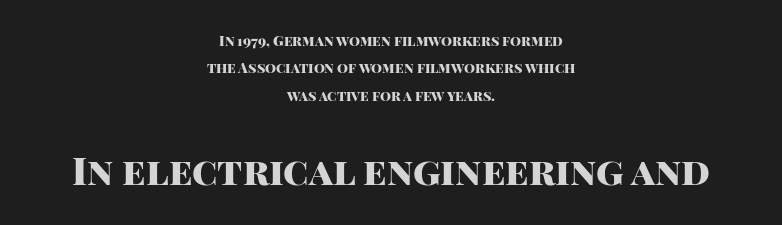
Q: Is the text bold? A: Yes.
Q: Is the text italic (slanted)? A: No, it is upright.
Q: Is the typeface a serif or a sans-serif typeface? A: Sans-serif.
Q: Is the text underlined? A: No.
Q: How is the paragraph aligned? A: Centered.
Q: Is the spacing between letters normal or unusually wide? A: Normal.
Q: Is the spacing between lines tight, normal or loose? A: Loose.
Q: Which block of text is set in a larger size, the first (top) or the second (bottom)? A: The second (bottom) one.
Q: Width (condensed, normal, or wide)? A: Normal.
Q: Stroke contrast? A: High.
Q: x-height? A: Large.
Q: Monospaced? A: No.
